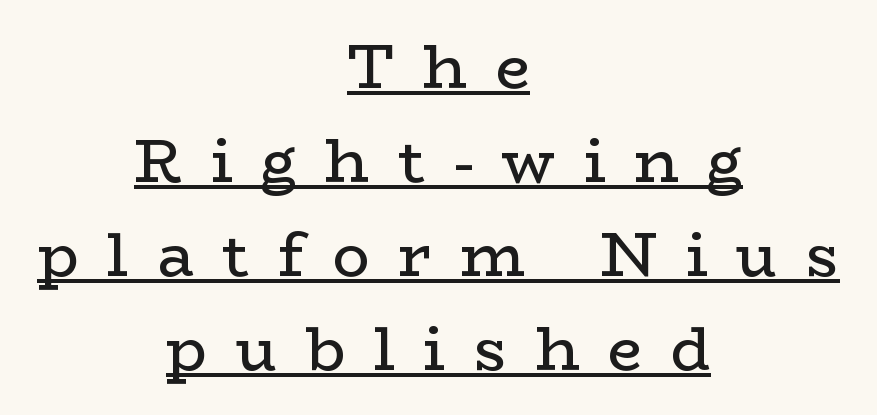
Q: Is the text bold? A: No.
Q: Is the text italic (slanted)? A: No, it is upright.
Q: Is the typeface a serif or a sans-serif typeface? A: Serif.
Q: Is the text underlined? A: Yes.
Q: How is the paragraph aligned? A: Centered.
Q: Is the spacing between letters normal or unusually wide? A: Unusually wide.
Q: Is the spacing between lines tight, normal or loose? A: Normal.
Q: Width (condensed, normal, or wide)? A: Wide.
Q: Stroke contrast? A: Low.
Q: x-height? A: Medium.
Q: Monospaced? A: No.
